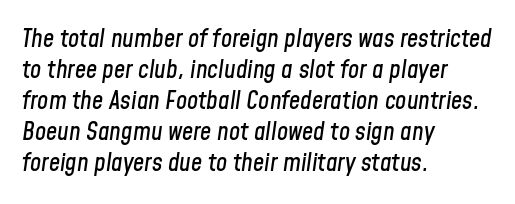
Q: Is the text italic (slanted)? A: Yes, it leans right by about 8 degrees.
Q: Is the text underlined? A: No.
Q: How is the paragraph aligned? A: Left-aligned.
Q: Is the spacing between letters normal or unusually wide? A: Normal.
